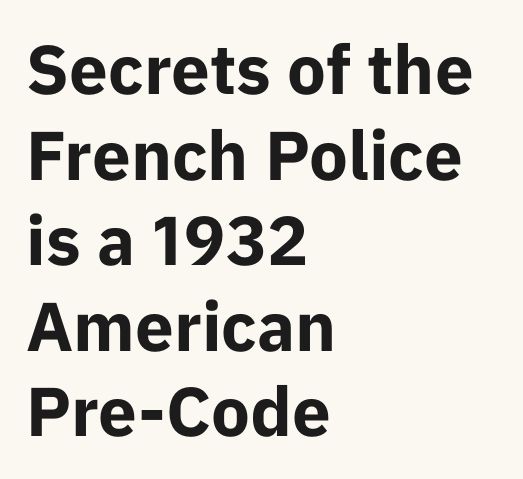
{"serif": "no", "italic": "no", "bold": "yes", "weight": "bold", "width": "normal", "stroke_contrast": "low", "x_height": "medium", "monospaced": "no", "underline": "no", "align": "left", "line_spacing_ratio": 1.24, "letter_spacing": "normal", "letter_spacing_em": 0.0, "glyph_px": 69}
